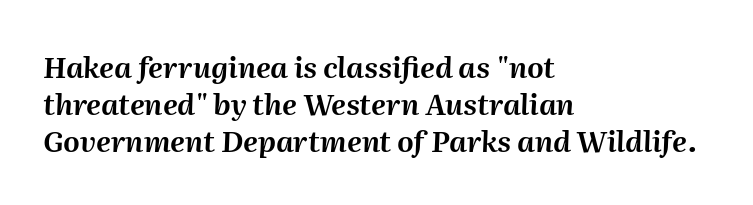
Q: Is the text italic (slanted)? A: Yes, it leans right by about 2 degrees.
Q: Is the text underlined? A: No.
Q: How is the paragraph aligned? A: Left-aligned.
Q: Is the spacing between letters normal or unusually wide? A: Normal.
Q: Is the spacing between lines tight, normal or loose? A: Normal.
Q: Width (condensed, normal, or wide)? A: Normal.
Q: Stroke contrast? A: Medium.
Q: x-height? A: Medium.
Q: Monospaced? A: No.
